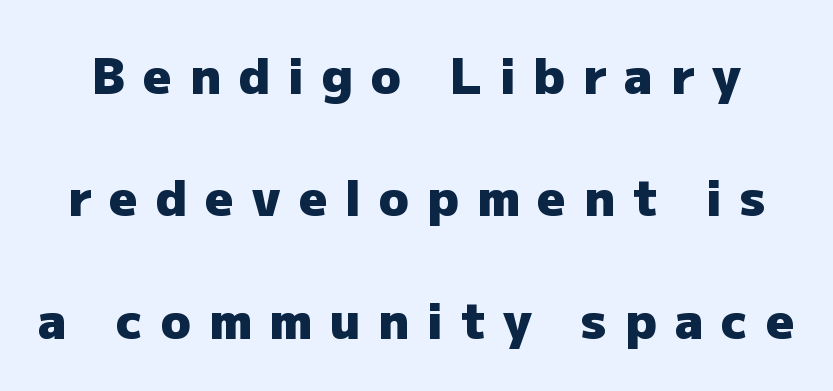
These lines are rendered in a variable-pitch font. Summary of weight: heavy, a full bold. Glyph-to-glyph distance is far greater than everyday printed text. Serifs: no, the terminals of the letterforms are clean.
